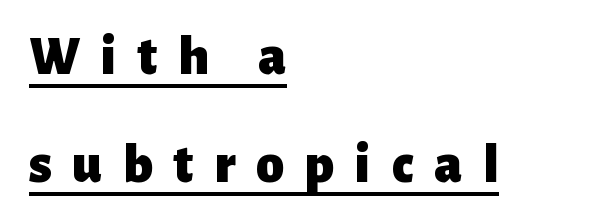
{"serif": "no", "italic": "no", "bold": "yes", "weight": "heavy", "width": "normal", "stroke_contrast": "low", "x_height": "medium", "monospaced": "no", "underline": "yes", "align": "left", "line_spacing": "loose", "line_spacing_ratio": 1.93, "letter_spacing": "wide", "letter_spacing_em": 0.37, "glyph_px": 56}
